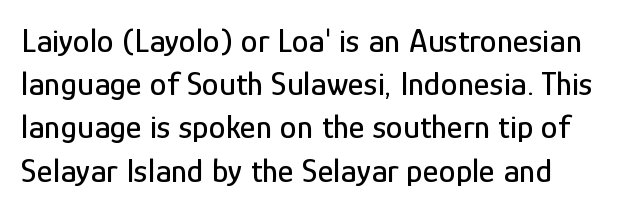
The image shows 34 px condensed sans-serif type, upright; set left-aligned, normal line spacing (1.27x), normal letter spacing, not underlined; low stroke contrast and a medium x-height.
